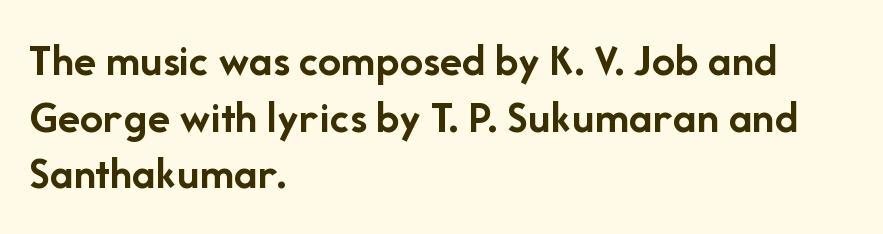
Q: Is the text bold? A: Yes.
Q: Is the text italic (slanted)? A: No, it is upright.
Q: Is the typeface a serif or a sans-serif typeface? A: Sans-serif.
Q: Is the text underlined? A: No.
Q: How is the paragraph aligned? A: Left-aligned.
Q: Is the spacing between letters normal or unusually wide? A: Normal.
Q: Width (condensed, normal, or wide)? A: Normal.
Q: Stroke contrast? A: Low.
Q: x-height? A: Medium.
Q: Monospaced? A: No.
